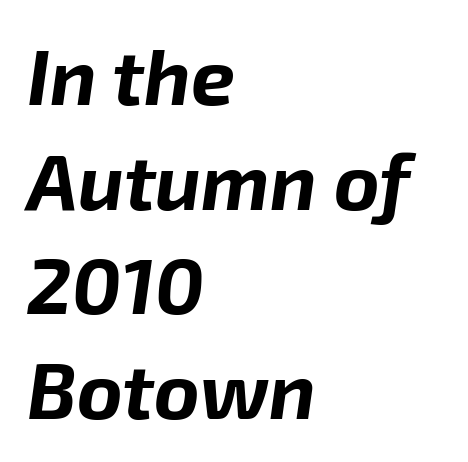
The glyphs look as if they've been sheared to an angle. How are the letters spaced? Ordinarily, with no added tracking. These lines stack with their left ends in a neat column. The specimen omits any rule beneath the text block's lines. Note the varied advance widths — an 'i' is clearly narrower than an 'm'. Plenty of ink on the page — the face is bold.
